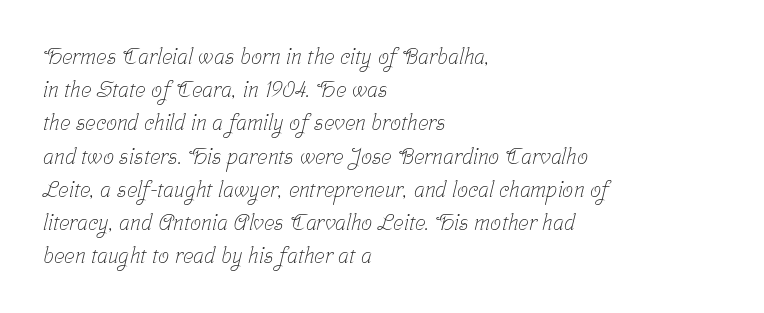
The lines in this sample share a left origin and differ only in where they stop. Default kerning and tracking; the words read as compact shapes. The passage shown stacks its lines at a standard gap. Weight: regular or lighter.
